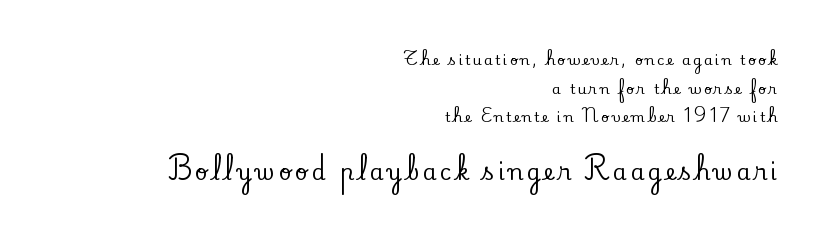
The image shows 22 px text type, upright; set right-aligned, loose line spacing (2.04x), not underlined; the second (bottom) block is 1.57x larger.
